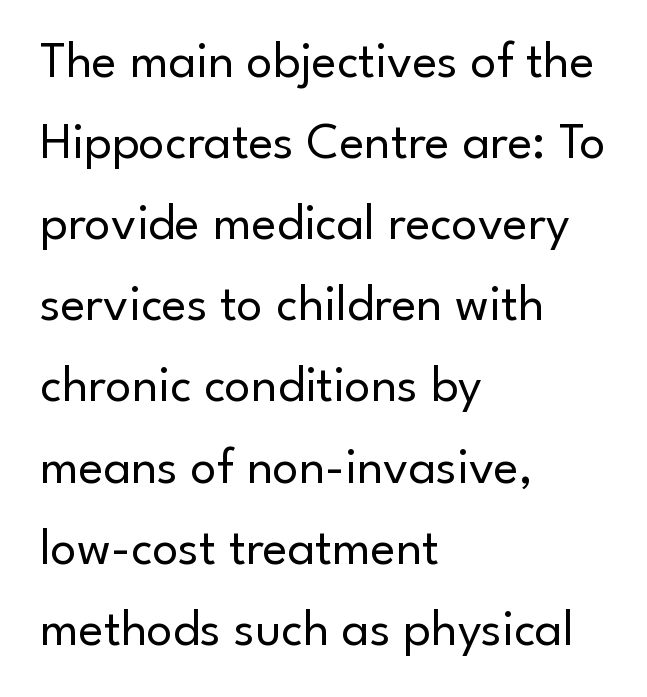
The image shows 52 px regular-weight sans-serif type, upright; set left-aligned, normal line spacing (1.56x), normal letter spacing, not underlined; low stroke contrast and a small x-height.
